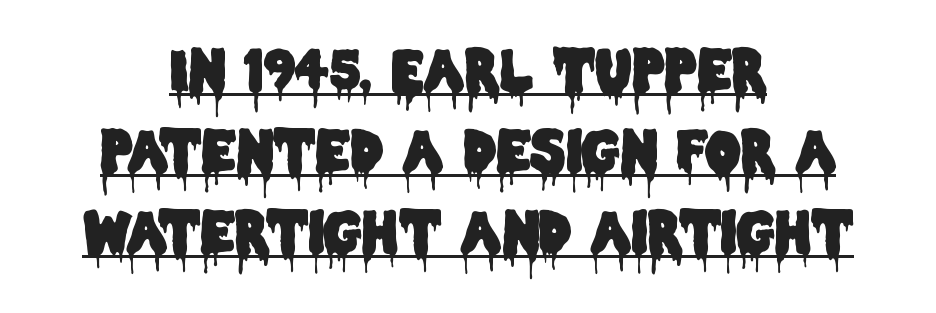
{"serif": "no", "italic": "no", "width": "condensed", "stroke_contrast": "low", "x_height": "large", "monospaced": "no", "underline": "yes", "align": "center", "line_spacing": "normal", "line_spacing_ratio": 1.45, "letter_spacing": "normal", "letter_spacing_em": 0.0, "glyph_px": 56}
